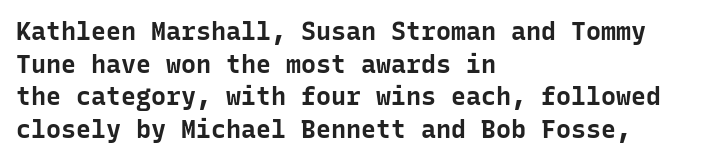
You could call the tracking neutral — neither tight nor loose. Ordinary non-slanted type is in use. Heavy, bold letterforms. Does the copy run flush right? No — it runs flush left. Regular leading.
